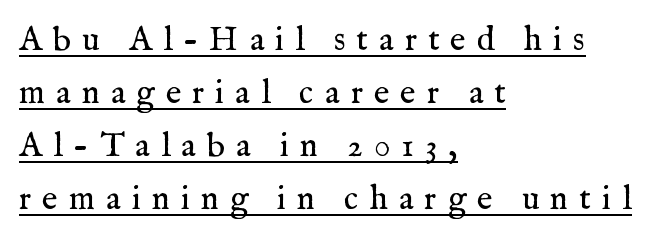
Q: Is the text bold? A: No.
Q: Is the text italic (slanted)? A: No, it is upright.
Q: Is the typeface a serif or a sans-serif typeface? A: Serif.
Q: Is the text underlined? A: Yes.
Q: How is the paragraph aligned? A: Left-aligned.
Q: Is the spacing between letters normal or unusually wide? A: Unusually wide.
Q: Is the spacing between lines tight, normal or loose? A: Normal.
Q: Width (condensed, normal, or wide)? A: Normal.
Q: Stroke contrast? A: Medium.
Q: x-height? A: Medium.
Q: Monospaced? A: No.
